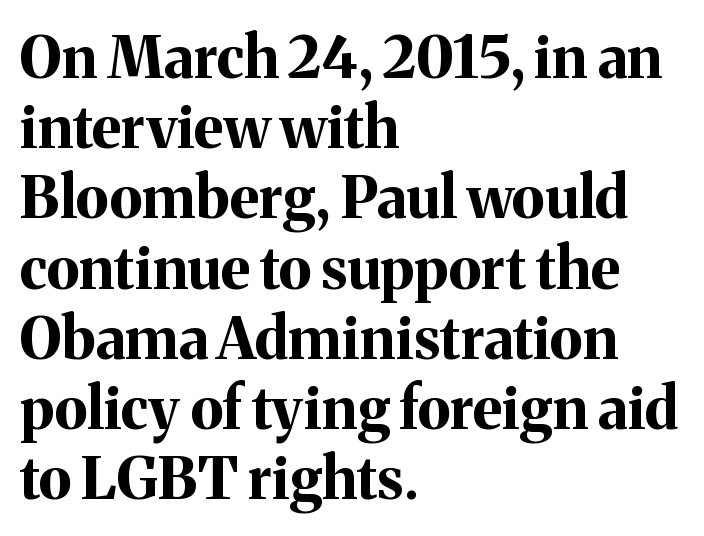
Q: Is the text bold? A: Yes.
Q: Is the text italic (slanted)? A: No, it is upright.
Q: Is the typeface a serif or a sans-serif typeface? A: Serif.
Q: Is the text underlined? A: No.
Q: How is the paragraph aligned? A: Left-aligned.
Q: Is the spacing between letters normal or unusually wide? A: Normal.
Q: Width (condensed, normal, or wide)? A: Normal.
Q: Stroke contrast? A: Medium.
Q: x-height? A: Medium.
Q: Monospaced? A: No.
